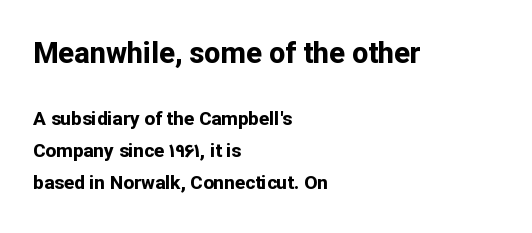
The passage shown is typed in a proportional face where columns would drift. Visually the block forms a straight wall on the left and a jagged coastline on the right. Serif or sans? Sans — the stroke terminals are bare. Just letters on the line, the space beneath them empty. The rendering shrinks the type as you move from the upper chunk to the lower.
